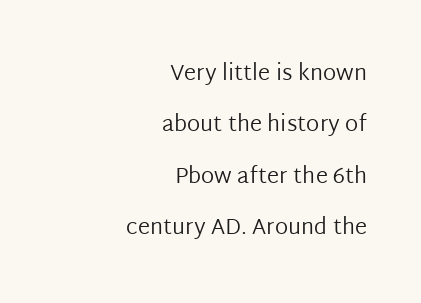
{"italic": "no", "bold": "no", "underline": "no", "align": "right", "line_spacing": "loose", "line_spacing_ratio": 2.33, "letter_spacing": "normal", "letter_spacing_em": 0.0, "glyph_px": 22}
